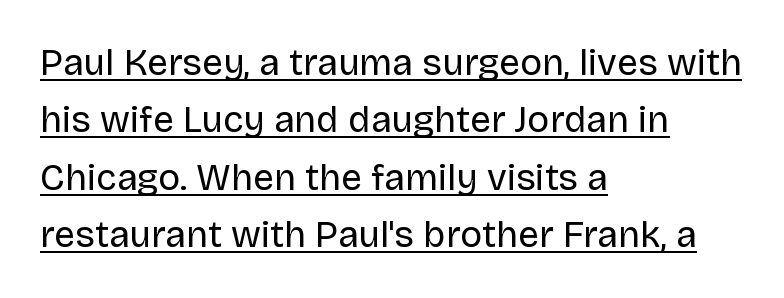
Each letter keeps its own natural width here, so spacing adapts to shape. Grotesque or geometric, the face here clearly has no serifs. Is there any slant? The stems are plumb. Like a heading marked for emphasis, these lines bear an underscore. Spacing between characters is what you'd get straight out of the box. These lines sit exactly where default settings would place them.
